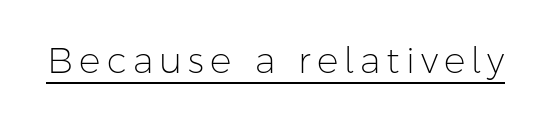
On a weight scale, this lands at 450 or below. Italic? Not at all — the glyphs are vertical. You can tell from the bare stems that sans-serif type was used. Here the designer chose a conventional face with non-uniform glyph widths. Compared with undecorated copy, this sample adds a rule below the words.
